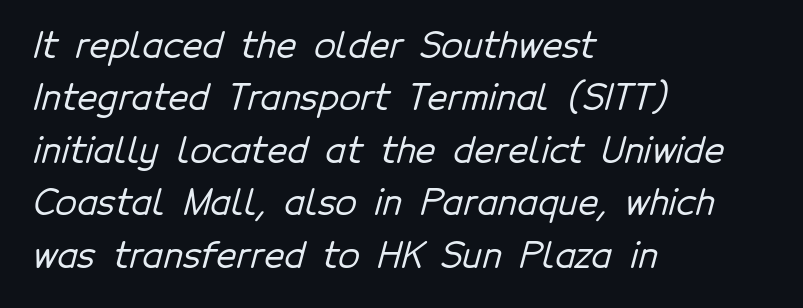
{"serif": "no", "width": "normal", "stroke_contrast": "low", "x_height": "medium", "monospaced": "no", "underline": "no", "align": "left", "line_spacing": "normal", "line_spacing_ratio": 1.5, "letter_spacing": "normal", "letter_spacing_em": 0.0, "glyph_px": 35}
